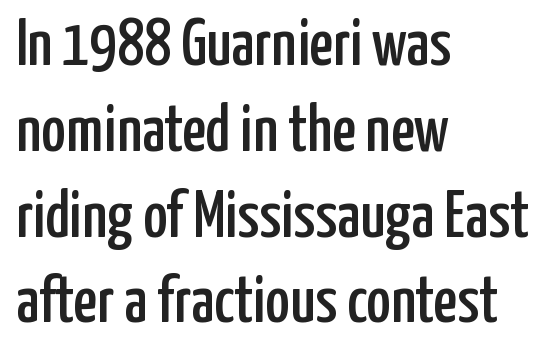
Q: Is the text italic (slanted)? A: No, it is upright.
Q: Is the typeface a serif or a sans-serif typeface? A: Sans-serif.
Q: Is the text underlined? A: No.
Q: How is the paragraph aligned? A: Left-aligned.
Q: Is the spacing between letters normal or unusually wide? A: Normal.
Q: Is the spacing between lines tight, normal or loose? A: Normal.
Q: Width (condensed, normal, or wide)? A: Condensed.
Q: Stroke contrast? A: Low.
Q: x-height? A: Medium.
Q: Monospaced? A: No.
